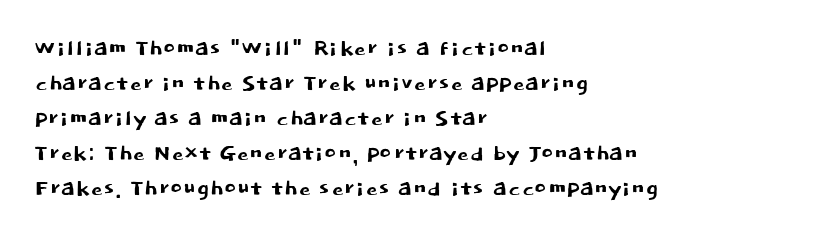
These lines stack with their left ends in a neat column. A typesetter would call this proportional, since set widths differ per character. Descenders are the only things crossing below the line. Check where the strokes stop: nothing finishes them off — pure sans. Is there any slant? The stems are plumb.
